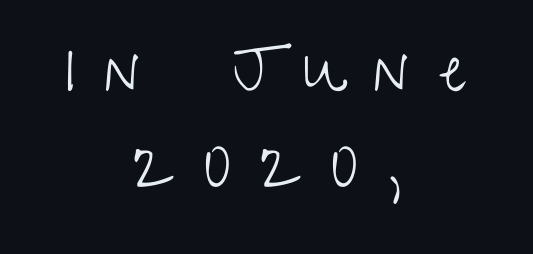
The image shows 63 px light, condensed sans-serif type, upright; set centered, normal line spacing (1.52x), unusually wide letter spacing (+0.48 em), not underlined; low stroke contrast and a medium x-height.
